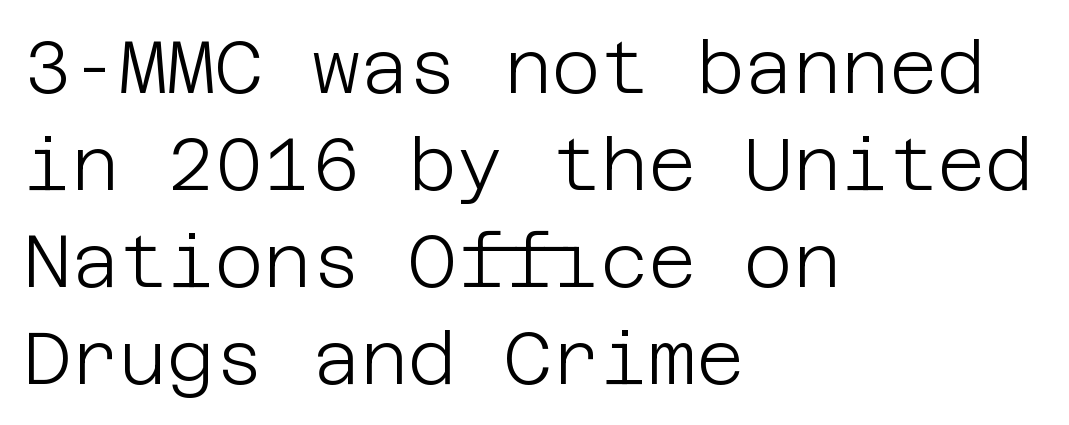
{"serif": "no", "italic": "no", "bold": "no", "weight": "light", "width": "normal", "stroke_contrast": "low", "x_height": "large", "underline": "no", "align": "left", "line_spacing": "normal", "line_spacing_ratio": 1.31, "letter_spacing": "normal", "letter_spacing_em": 0.0, "glyph_px": 74}
